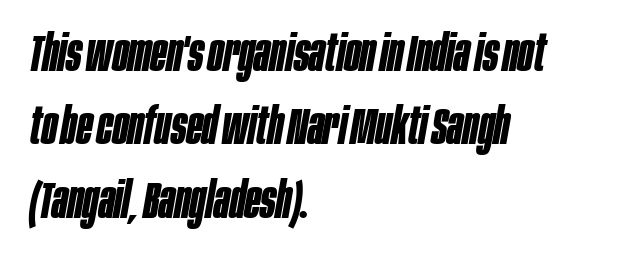
{"italic": "yes", "lean": "right", "slant_degrees": 10, "bold": "yes", "weight": "bold", "width": "condensed", "stroke_contrast": "low", "x_height": "large", "monospaced": "no", "underline": "no", "align": "left", "line_spacing": "normal", "line_spacing_ratio": 1.44, "letter_spacing": "normal", "letter_spacing_em": 0.0, "glyph_px": 51}
